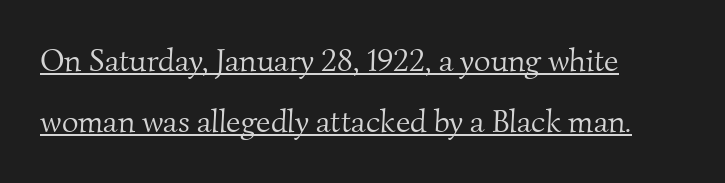
Reading down the block, your eye returns to a fixed left position each line. Successive baselines arrive slowly, with a big drop between each. The glyphs in this specimen are seriffed. Spacing verdict: proportional, widths tailored to each character.
